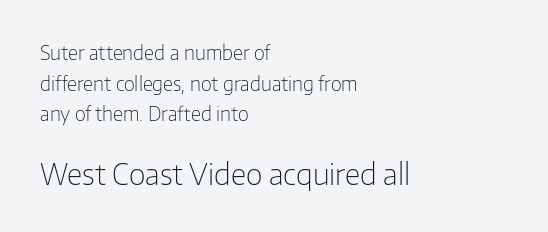
The image shows 29 px light sans-serif type, upright; set left-aligned, normal line spacing (1.61x), normal letter spacing, not underlined; the second (bottom) block is 1.53x larger; low stroke contrast and a medium x-height.
